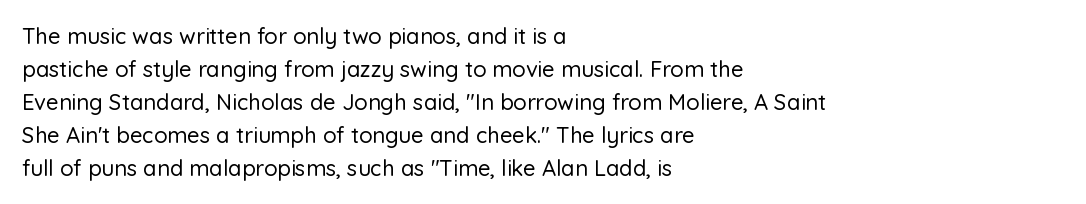
Q: Is the text italic (slanted)? A: No, it is upright.
Q: Is the text underlined? A: No.
Q: How is the paragraph aligned? A: Left-aligned.
Q: Is the spacing between letters normal or unusually wide? A: Normal.
Q: Is the spacing between lines tight, normal or loose? A: Normal.
